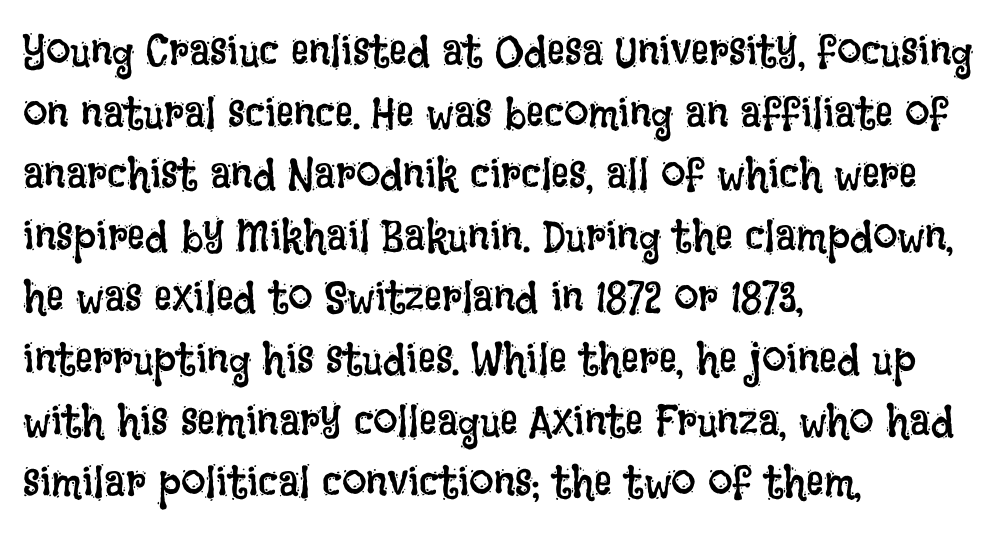
Q: Is the text bold? A: No.
Q: Is the text italic (slanted)? A: No, it is upright.
Q: Is the text underlined? A: No.
Q: How is the paragraph aligned? A: Left-aligned.
Q: Is the spacing between letters normal or unusually wide? A: Normal.
Q: Is the spacing between lines tight, normal or loose? A: Normal.
Q: Width (condensed, normal, or wide)? A: Condensed.
Q: Stroke contrast? A: Low.
Q: x-height? A: Large.
Q: Monospaced? A: No.
